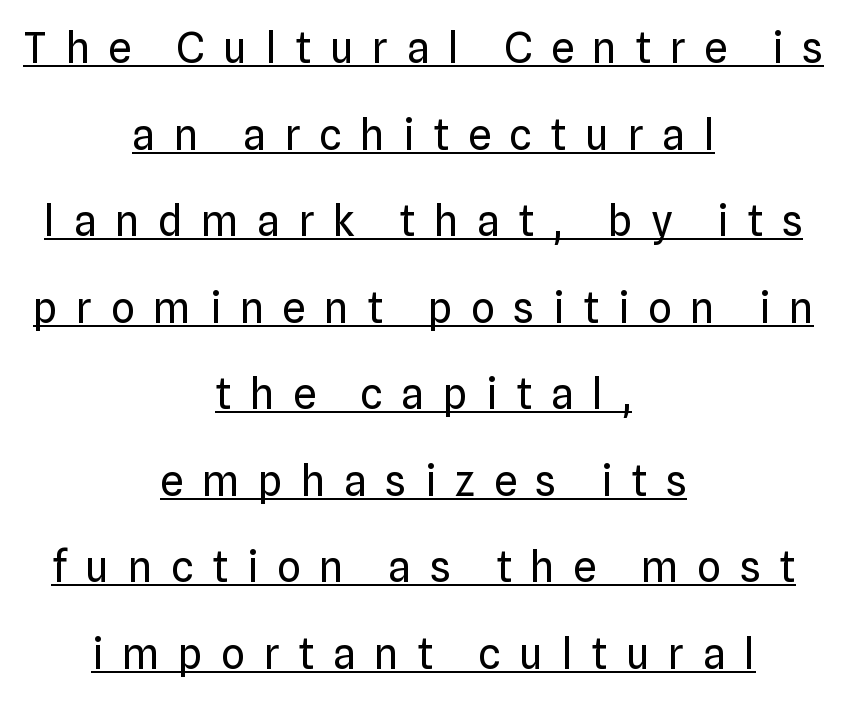
The image shows 42 px regular-weight sans-serif type, upright; set centered, loose line spacing (2.06x), unusually wide letter spacing (+0.44 em), underlined; low stroke contrast and a medium x-height.
